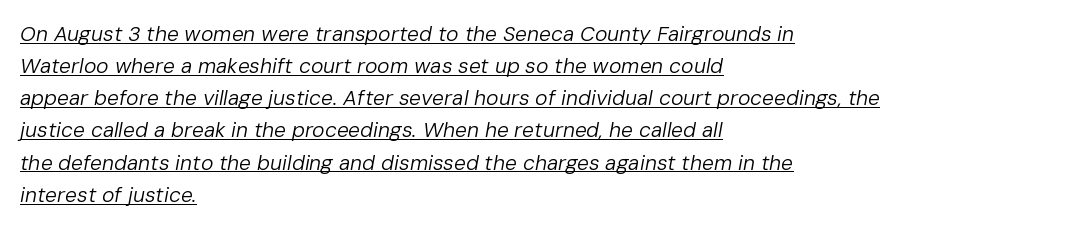
{"italic": "yes", "lean": "right", "slant_degrees": 10, "bold": "no", "underline": "yes", "align": "left", "line_spacing": "normal", "line_spacing_ratio": 1.53, "letter_spacing": "normal", "letter_spacing_em": 0.0, "glyph_px": 21}
